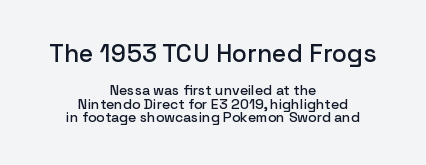
The face used here is rendered with its standard letterfit. The axis of the letterforms is exactly vertical. The rag falls on both sides of this text block equally. The designer gave the opening block more size than the closing block. A typesetter would call this leading minimal, almost set solid. The words here are not underlined.
